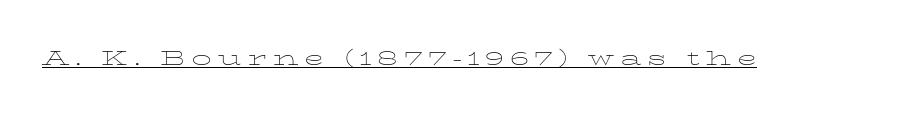
{"italic": "no", "bold": "no", "underline": "yes", "letter_spacing": "wide", "letter_spacing_em": 0.29, "glyph_px": 20}
